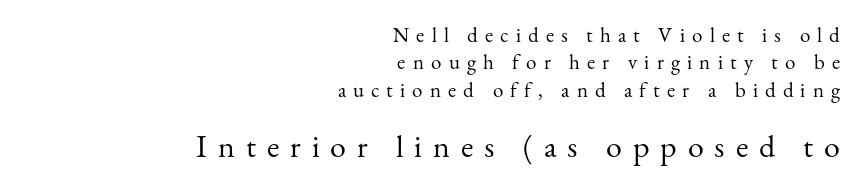
The image shows 32 px regular-weight serif type, upright; set right-aligned, normal line spacing (1.3x), unusually wide letter spacing (+0.34 em), not underlined; the second (bottom) block is 1.52x larger; medium stroke contrast and a small x-height.
